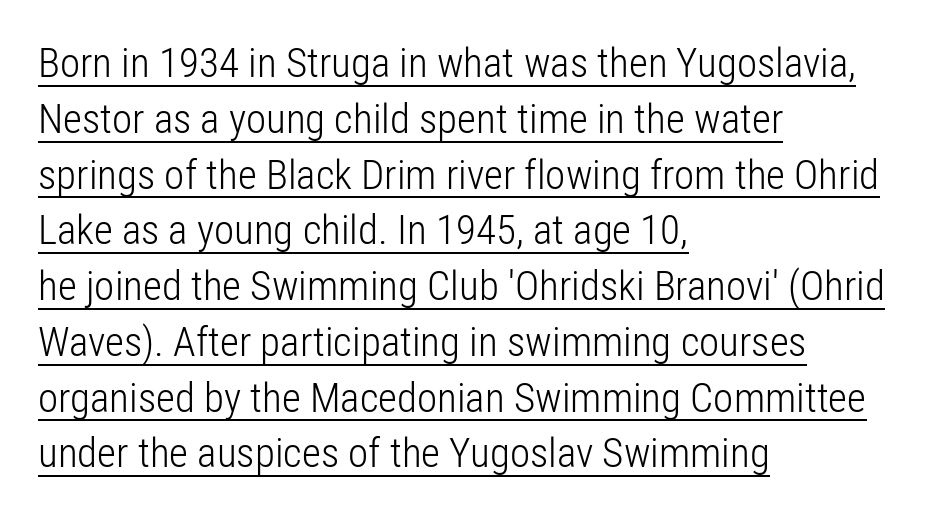
Q: Is the text bold? A: No.
Q: Is the text italic (slanted)? A: No, it is upright.
Q: Is the typeface a serif or a sans-serif typeface? A: Sans-serif.
Q: Is the text underlined? A: Yes.
Q: How is the paragraph aligned? A: Left-aligned.
Q: Is the spacing between letters normal or unusually wide? A: Normal.
Q: Is the spacing between lines tight, normal or loose? A: Normal.
Q: Width (condensed, normal, or wide)? A: Condensed.
Q: Stroke contrast? A: Low.
Q: x-height? A: Medium.
Q: Monospaced? A: No.
